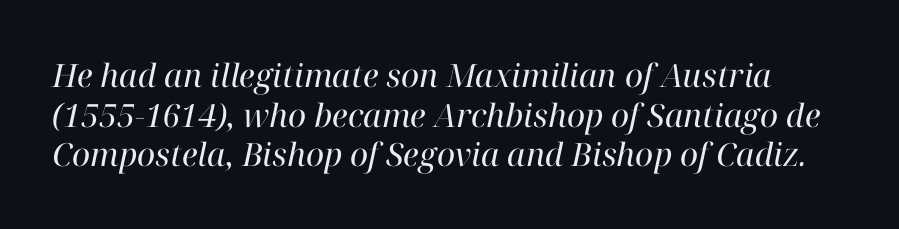
Stems here are at most as thick as an everyday book face. The passage shown leans; its letterforms are oblique. These lines are composed in type with serifs. Underline: absent. Think of a printed novel: that variable character pitch is what you see here.
